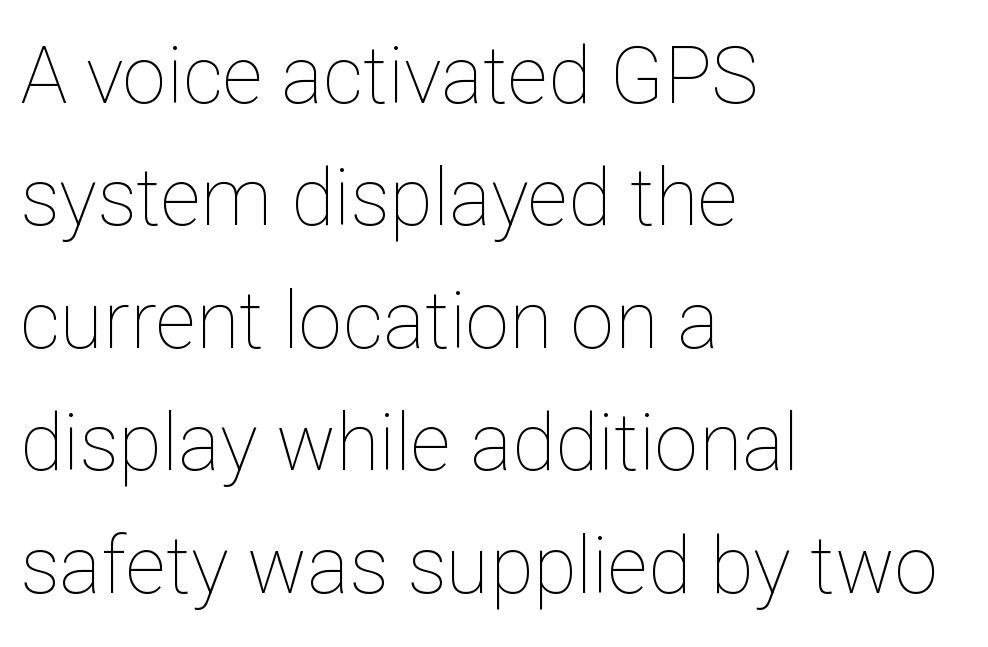
{"italic": "no", "bold": "no", "weight": "thin", "width": "normal", "stroke_contrast": "low", "x_height": "medium", "monospaced": "no", "underline": "no", "align": "left", "line_spacing": "normal", "line_spacing_ratio": 1.55, "letter_spacing": "normal", "letter_spacing_em": 0.0, "glyph_px": 79}
